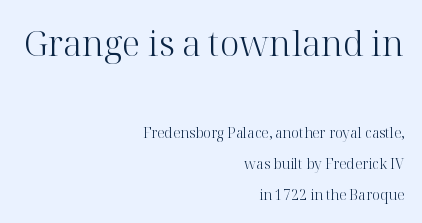
Default kerning and tracking; the words read as compact shapes. Glance below the letters and you will spot only blank space. The font sits on the lighter half of the weight spectrum, regular included. When letters stand straight like this, we call the style roman or upright. Font category for this specimen: serif.
